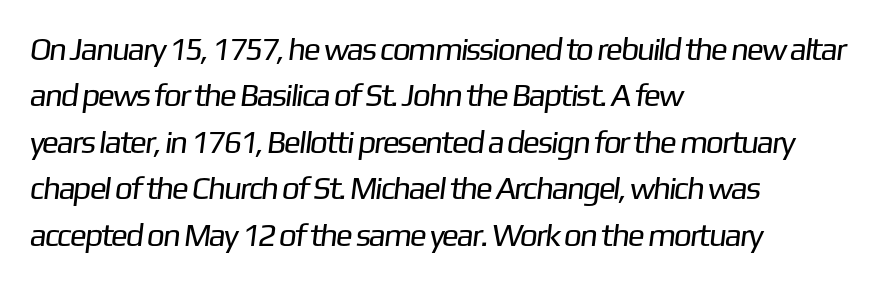
{"serif": "no", "bold": "no", "weight": "regular", "width": "normal", "stroke_contrast": "low", "x_height": "medium", "monospaced": "no", "underline": "no", "align": "left", "line_spacing": "normal", "line_spacing_ratio": 1.45, "letter_spacing": "normal", "letter_spacing_em": 0.0, "glyph_px": 32}
